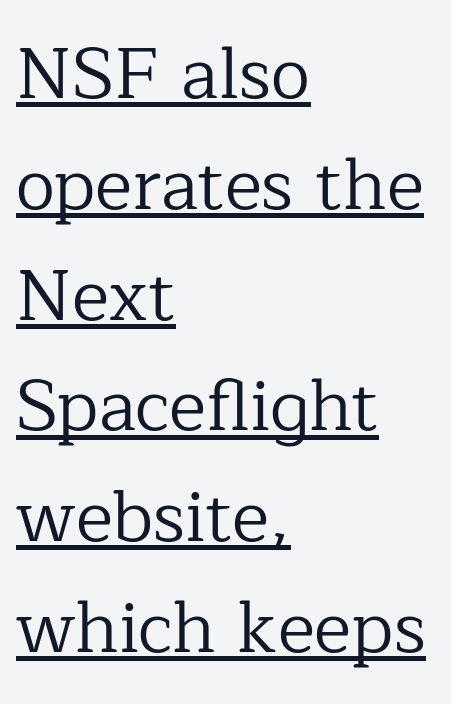
You can tell from the footed stems that serif type was used. Tracking value appears to be zero — textbook default spacing. Regarding leading, the lines here are spaced in the standard way. This sample has the flowing, uneven cadence of proportional lettering. The font sits on the lighter half of the weight spectrum, regular included.
